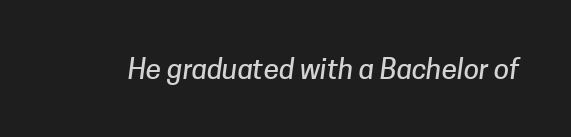
{"serif": "no", "width": "normal", "stroke_contrast": "low", "x_height": "medium", "monospaced": "no", "underline": "no", "letter_spacing": "normal", "letter_spacing_em": 0.0, "glyph_px": 28}
